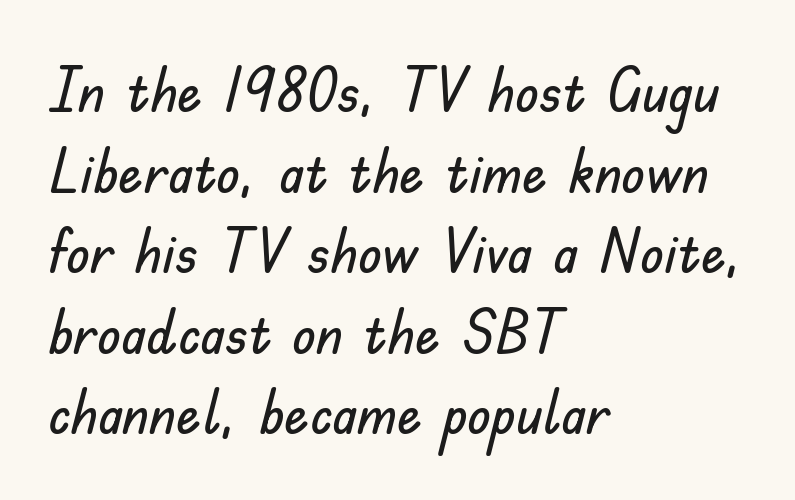
{"serif": "no", "width": "normal", "stroke_contrast": "low", "x_height": "small", "monospaced": "no", "underline": "no", "align": "left", "line_spacing": "normal", "line_spacing_ratio": 1.3, "letter_spacing": "normal", "letter_spacing_em": 0.0, "glyph_px": 62}
